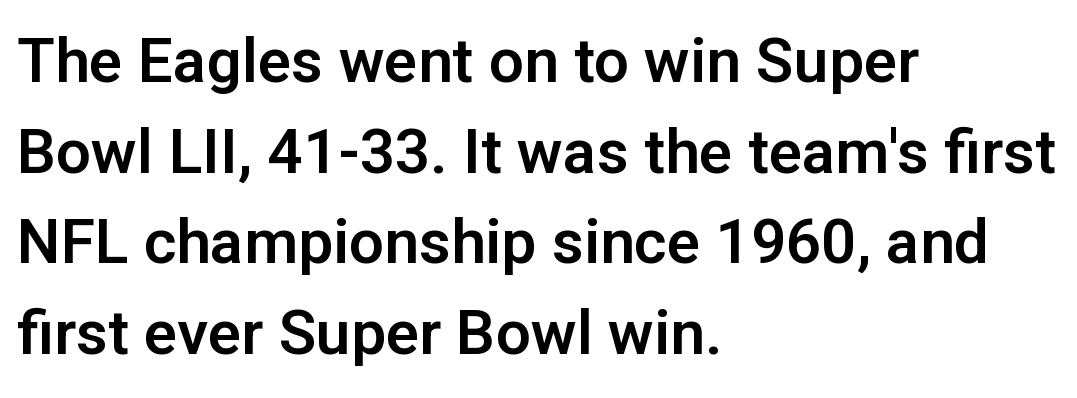
The image shows 62 px sans-serif type, upright; set left-aligned, normal line spacing (1.46x), normal letter spacing, not underlined; low stroke contrast and a medium x-height.
